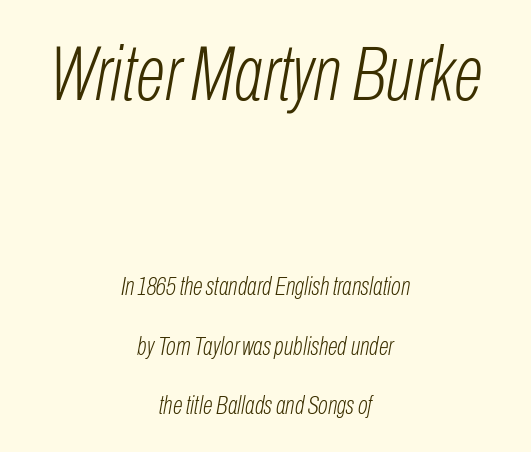
{"italic": "yes", "lean": "right", "slant_degrees": 10, "bold": "no", "weight": "light", "width": "condensed", "stroke_contrast": "low", "x_height": "medium", "monospaced": "no", "underline": "no", "align": "center", "line_spacing": "loose", "line_spacing_ratio": 2.29, "letter_spacing": "normal", "letter_spacing_em": 0.0, "larger_block": "first", "size_ratio": 3.0, "glyph_px": 78}
